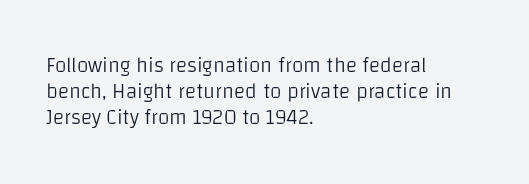
The typography opts for an upright posture over an oblique one. Unmarked baselines from the first word to the last. Students, note that the glyphs here touch the page at normal intervals. Which margin do the lines hug? The left one — the right edge is uneven. The typesetting does not lean heavy: it is not bold.
